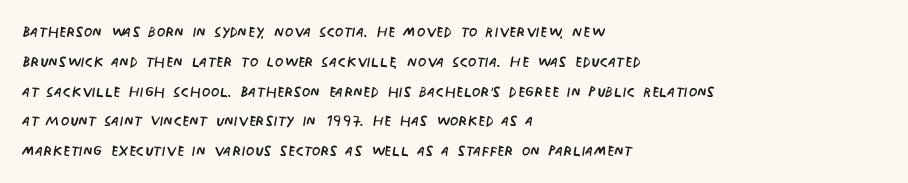
Rule under the text: the space is simply empty. This rendering leaves character spacing at its baseline value. If you drew a ruler down the left edge, every line would touch it. Is there much room between lines? A standard amount, neither cramped nor airy. This reads as an unemphasized weight, regular at the heaviest.
